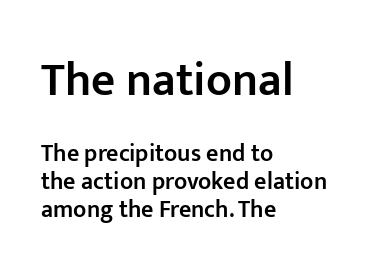
The image shows 47 px semibold sans-serif type, upright; set left-aligned, line spacing 1.16x, normal letter spacing, not underlined; the first (top) block is 1.96x larger; low stroke contrast and a medium x-height.
